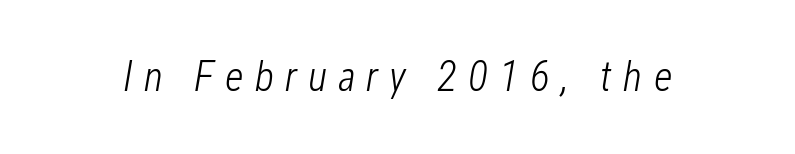
Descender tails drop into unmarked territory. The tracking reads as deliberately expanded to a designer's eye. The cut favours lightness, reaching ordinary text weight at its darkest. Spacing verdict: proportional, widths tailored to each character. Quick note: italic.
